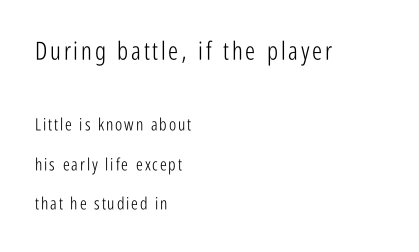
The image shows 25 px text type, upright; set left-aligned, loose line spacing (2.33x), not underlined; the first (top) block is 1.47x larger.
